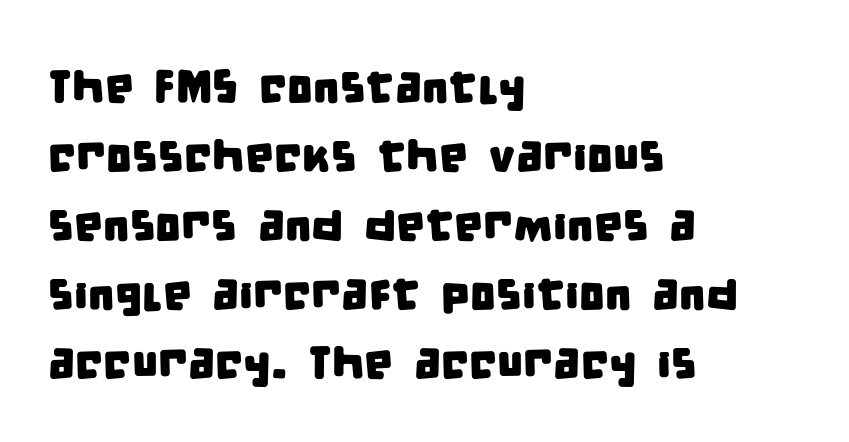
These lines are composed in type without serifs. Honestly, the row spacing looks completely unremarkable. The rendering keeps characters at their native spacing. Compared with a centered layout, this one pins lines to the left instead. Varying glyph widths throughout — classic text-font behaviour.
